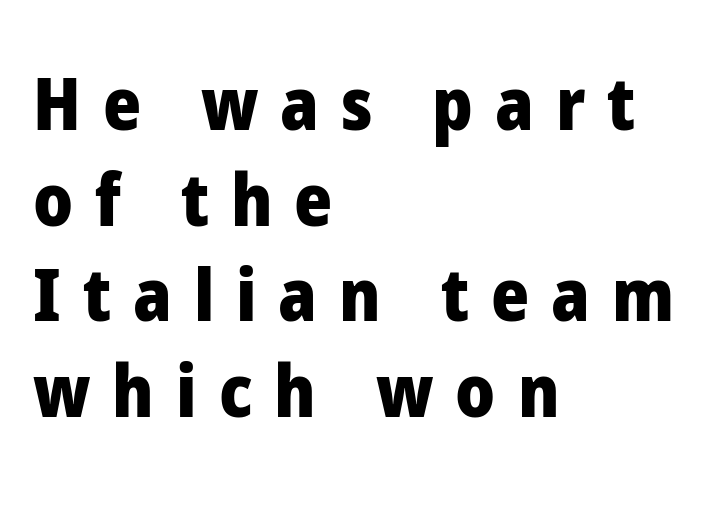
{"serif": "no", "italic": "no", "bold": "yes", "weight": "heavy", "width": "normal", "stroke_contrast": "low", "x_height": "medium", "monospaced": "no", "underline": "no", "align": "left", "line_spacing": "normal", "line_spacing_ratio": 1.31, "letter_spacing": "wide", "letter_spacing_em": 0.3, "glyph_px": 73}
